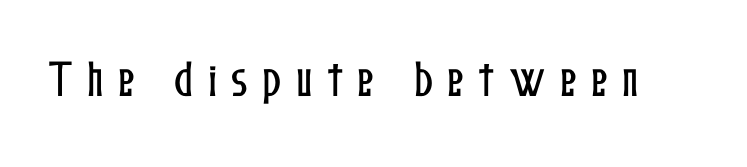
You could only call the tracking loose — the letters float apart. Underline: absent. Proportional: the letters do not fall into vertical columns. Designer's note — italics off, roman on.
